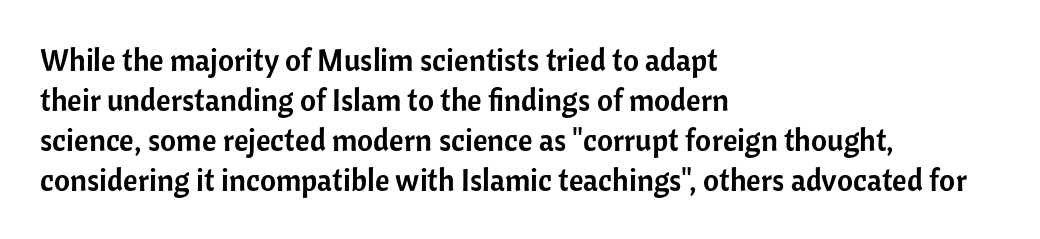
Ordinary non-slanted type is in use. Check under the words: just untouched page. Which margin do the lines hug? The left one — the right edge is uneven. A typesetter would call this zero additional tracking. The lines sit at an ordinary, default distance from one another. Each letter keeps its own natural width here, so spacing adapts to shape.
